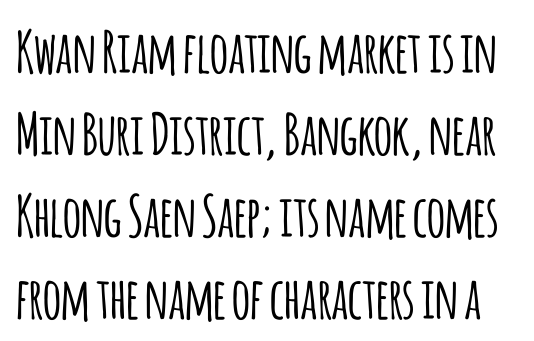
Honestly, the row spacing looks completely unremarkable. A typesetter would call this proportional, since set widths differ per character. The face used here is rendered with its standard letterfit. Posture: straight, roman, zero tilt. The type family on display is of the sans-serif kind. The baseline area is clear.
